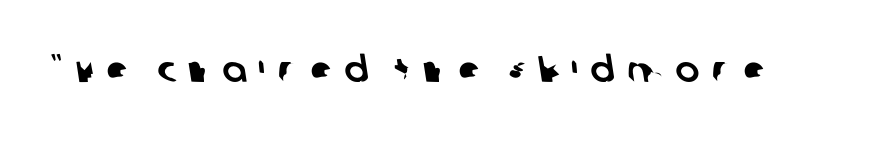
{"serif": "no", "width": "normal", "stroke_contrast": "low", "x_height": "large", "monospaced": "no", "underline": "no", "letter_spacing": "wide", "letter_spacing_em": 0.33, "glyph_px": 36}
